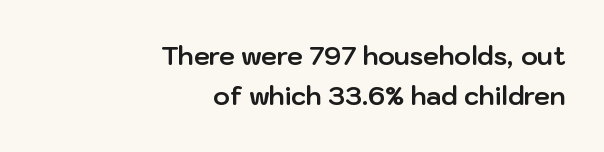
Q: Is the text bold? A: Yes.
Q: Is the text italic (slanted)? A: No, it is upright.
Q: Is the text underlined? A: No.
Q: How is the paragraph aligned? A: Right-aligned.
Q: Is the spacing between letters normal or unusually wide? A: Normal.
Q: Is the spacing between lines tight, normal or loose? A: Normal.
